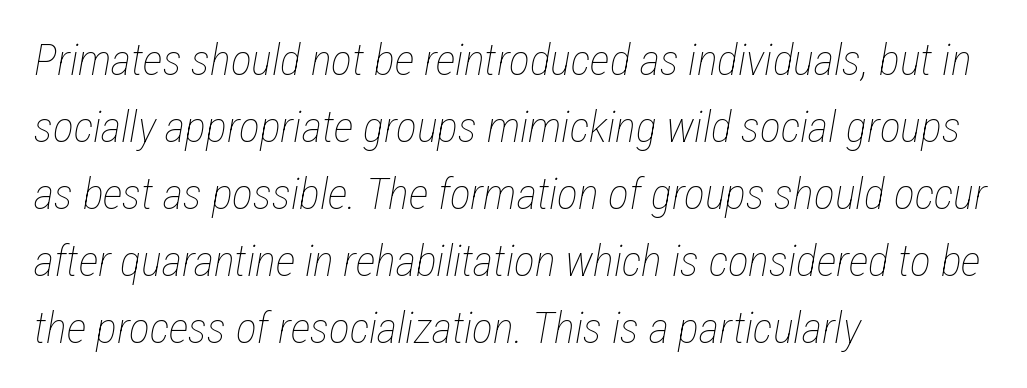
The image shows 44 px thin, condensed type, italic (leaning right); set left-aligned, normal line spacing (1.52x), normal letter spacing, not underlined; low stroke contrast and a medium x-height.
